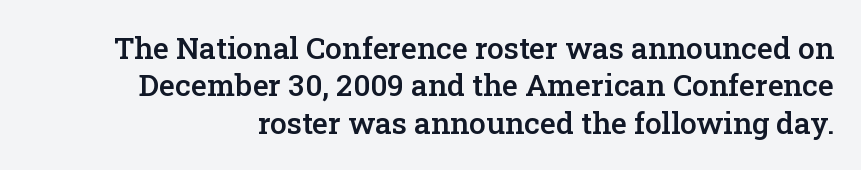
The image shows 30 px semibold serif type, upright; set normal line spacing (1.25x), normal letter spacing, not underlined; low stroke contrast and a medium x-height.
